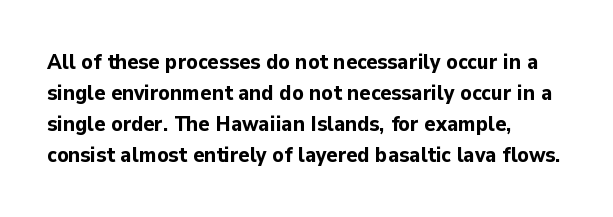
The image shows 21 px bold type, upright; set left-aligned, normal line spacing (1.47x), normal letter spacing, not underlined.
